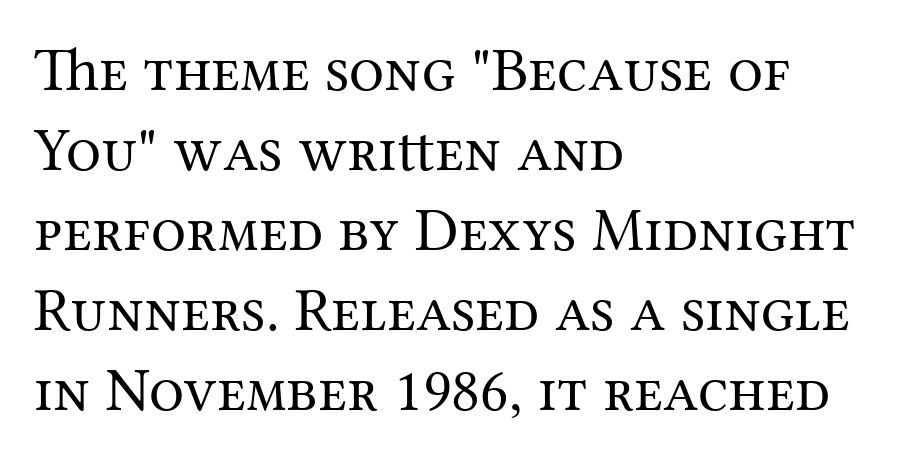
The letters advance in unequal steps, a hallmark of proportional type. Each letter's strokes conclude with small projecting serifs. Interline gaps are of average width in this sample. Plain, unruled lines of type. The type is set solid horizontally, with unmodified tracking.
